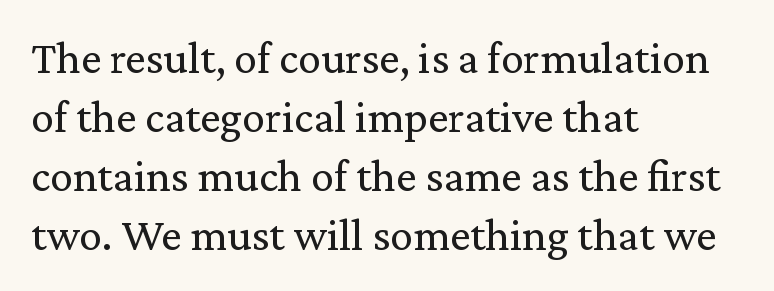
The image shows 46 px regular-weight serif type, upright; set left-aligned, normal line spacing (1.28x), normal letter spacing, not underlined; medium stroke contrast and a medium x-height.
